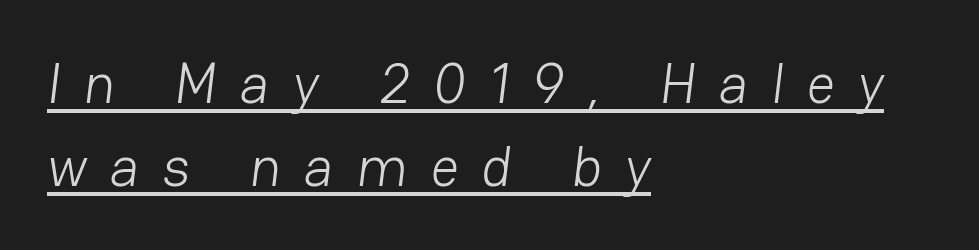
Each letter's strokes conclude bluntly, with no projecting serifs. Evenly set lines give the paragraph a standard silhouette. The rendered words wear a rule along their underside. Reading down the block, your eye returns to a fixed left position each line. Spacing verdict: proportional, widths tailored to each character. Between one letter and the next there's a generous, obvious gap.
